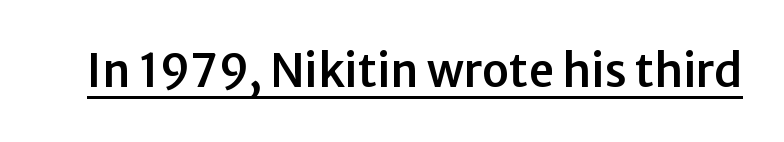
The face used here appears with an underline applied. This is roman type, the default non-slanted kind. Check where the strokes stop: nothing finishes them off — pure sans. Compared with typical body copy, the letter spacing here is the same. Looks like regular typesetting: each glyph gets only the width it needs.
